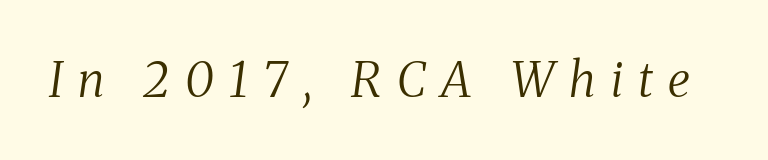
The font family rendered here belongs to the serif group. The type is letterspaced generously, with wide tracking. Only glyphs here, with clear space below each row. The letters advance in unequal steps, a hallmark of proportional type. A light-to-regular cut is what we see here.
